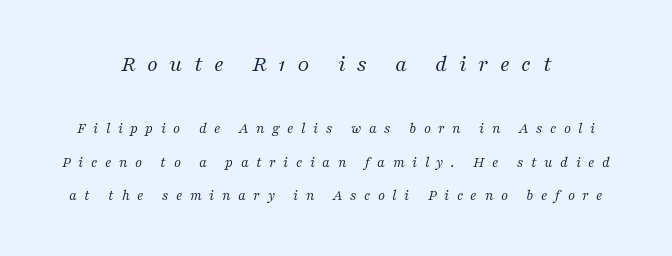
Q: Is the text bold? A: No.
Q: Is the text italic (slanted)? A: Yes, it leans right by about 16 degrees.
Q: Is the text underlined? A: No.
Q: How is the paragraph aligned? A: Centered.
Q: Is the spacing between letters normal or unusually wide? A: Unusually wide.
Q: Is the spacing between lines tight, normal or loose? A: Loose.
Q: Which block of text is set in a larger size, the first (top) or the second (bottom)? A: The first (top) one.
